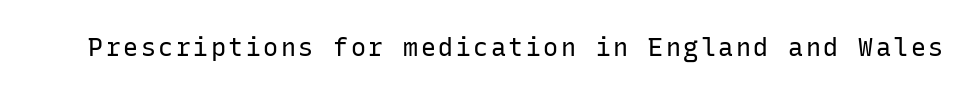
{"italic": "no", "bold": "no", "underline": "no", "glyph_px": 25}
